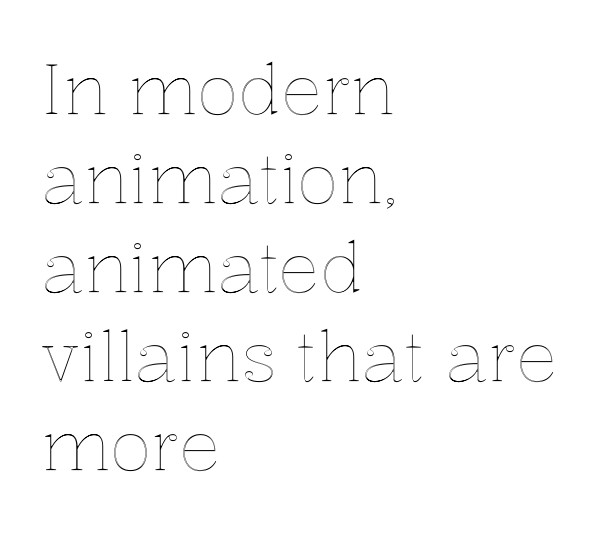
Q: Is the text italic (slanted)? A: No, it is upright.
Q: Is the text underlined? A: No.
Q: How is the paragraph aligned? A: Left-aligned.
Q: Is the spacing between letters normal or unusually wide? A: Normal.
Q: Is the spacing between lines tight, normal or loose? A: Normal.
Q: Width (condensed, normal, or wide)? A: Normal.
Q: x-height? A: Medium.
Q: Monospaced? A: No.
